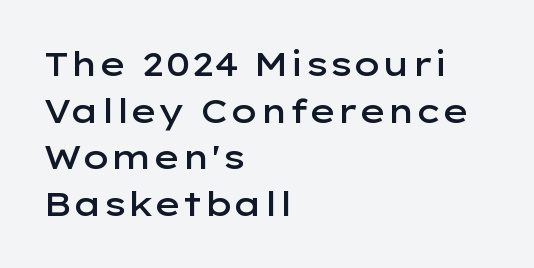
The image shows 33 px semibold, wide sans-serif type, upright; set left-aligned, normal line spacing (1.41x), normal letter spacing, not underlined; low stroke contrast and a medium x-height.
